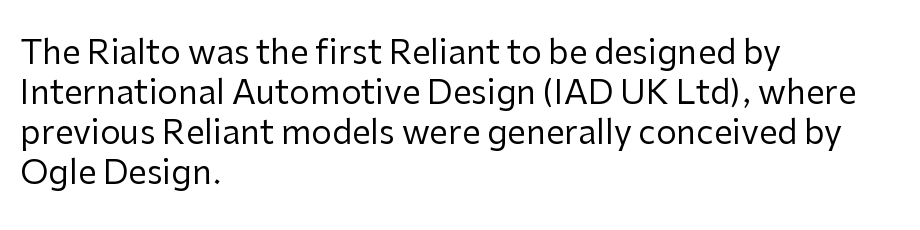
The image shows 33 px regular-weight sans-serif type, upright; set left-aligned, line spacing 1.21x, normal letter spacing, not underlined; low stroke contrast and a medium x-height.
